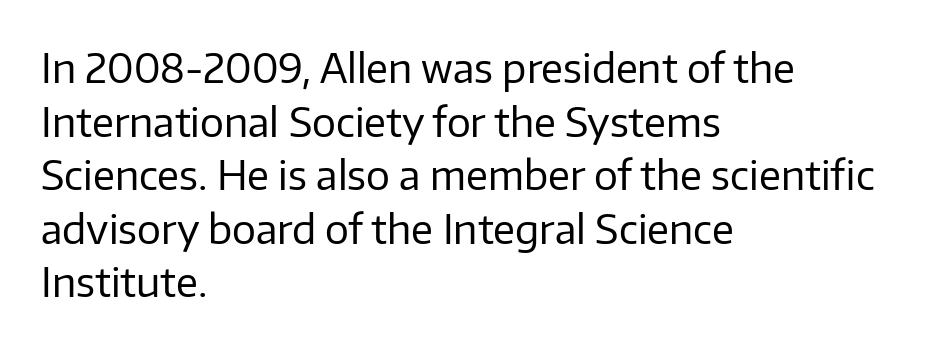
Q: Is the text bold? A: No.
Q: Is the text italic (slanted)? A: No, it is upright.
Q: Is the typeface a serif or a sans-serif typeface? A: Sans-serif.
Q: Is the text underlined? A: No.
Q: How is the paragraph aligned? A: Left-aligned.
Q: Is the spacing between letters normal or unusually wide? A: Normal.
Q: Is the spacing between lines tight, normal or loose? A: Normal.
Q: Width (condensed, normal, or wide)? A: Normal.
Q: Stroke contrast? A: Low.
Q: x-height? A: Medium.
Q: Monospaced? A: No.
